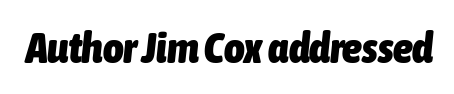
{"italic": "yes", "lean": "right", "slant_degrees": 6, "bold": "yes", "weight": "heavy", "width": "condensed", "stroke_contrast": "low", "x_height": "medium", "monospaced": "no", "underline": "no", "letter_spacing": "normal", "letter_spacing_em": 0.0, "glyph_px": 44}
